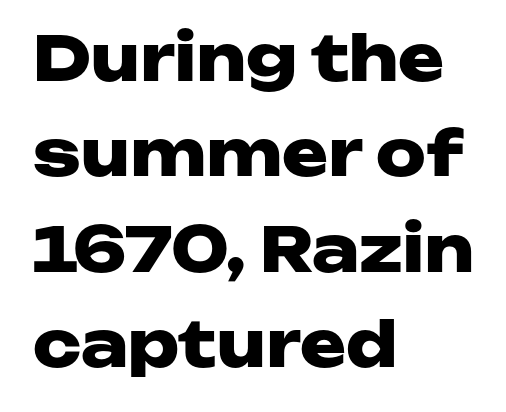
{"serif": "no", "italic": "no", "bold": "yes", "weight": "heavy", "width": "wide", "stroke_contrast": "low", "x_height": "medium", "monospaced": "no", "underline": "no", "align": "left", "line_spacing": "normal", "line_spacing_ratio": 1.54, "letter_spacing": "normal", "letter_spacing_em": 0.0, "glyph_px": 62}
